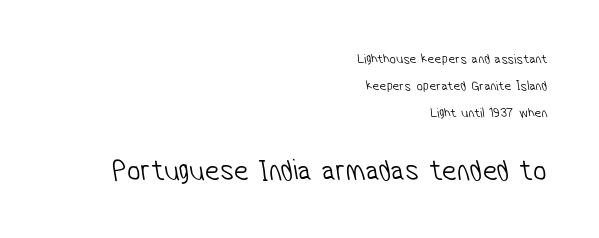
{"serif": "no", "bold": "no", "weight": "light", "width": "condensed", "stroke_contrast": "low", "x_height": "medium", "monospaced": "no", "underline": "no", "align": "right", "line_spacing": "loose", "line_spacing_ratio": 1.94, "letter_spacing": "normal", "letter_spacing_em": 0.0, "larger_block": "second", "size_ratio": 2.14, "glyph_px": 30}
